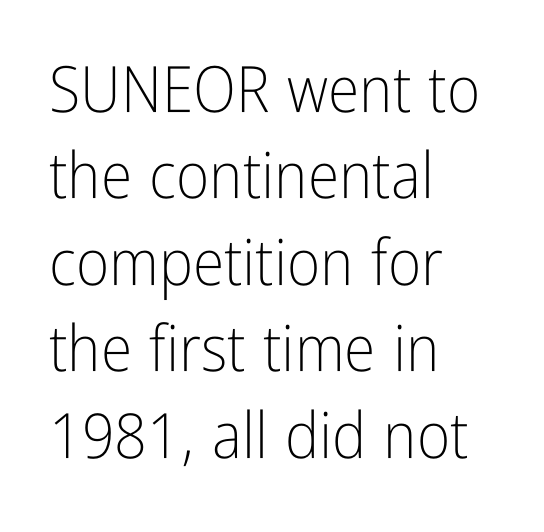
Serif or sans? Sans — the stroke terminals are bare. Ordinary non-slanted type is in use. The rendering uses natural spacing where letterforms have individual widths. Inter-character spacing is left at the font's built-in metrics.
